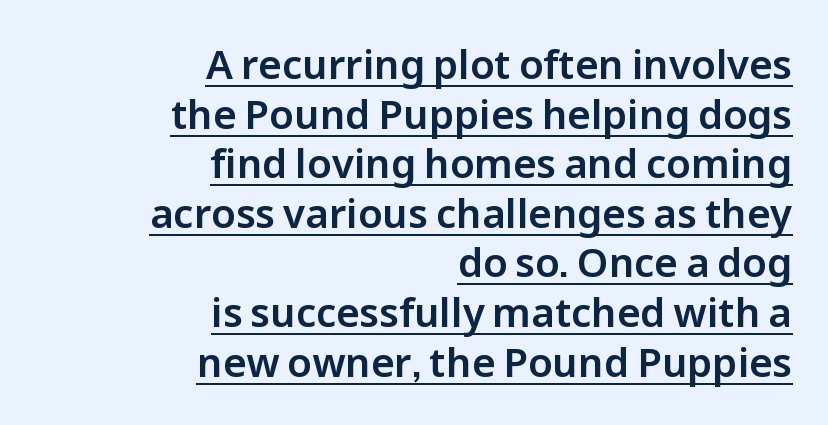
The image shows 40 px sans-serif type, upright; set right-aligned, line spacing 1.24x, normal letter spacing, underlined; low stroke contrast and a medium x-height.
